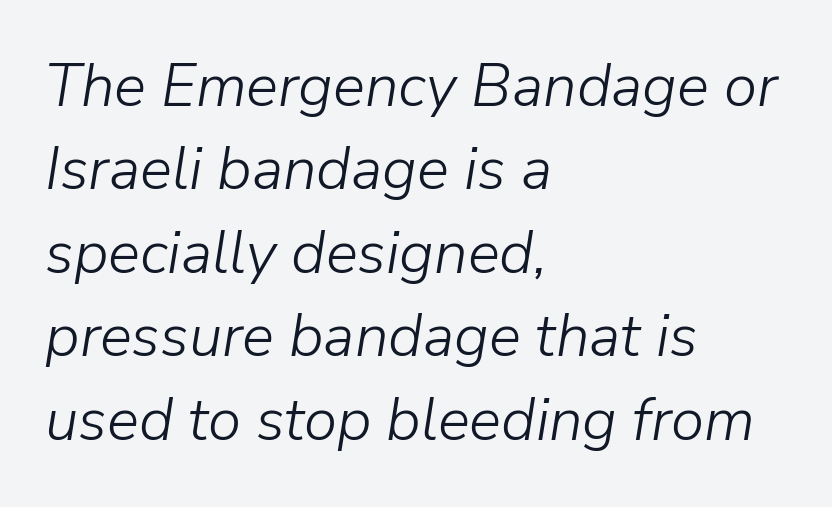
The image shows 60 px light type, italic (leaning right); set left-aligned, normal line spacing (1.39x), normal letter spacing, not underlined; low stroke contrast and a medium x-height.
